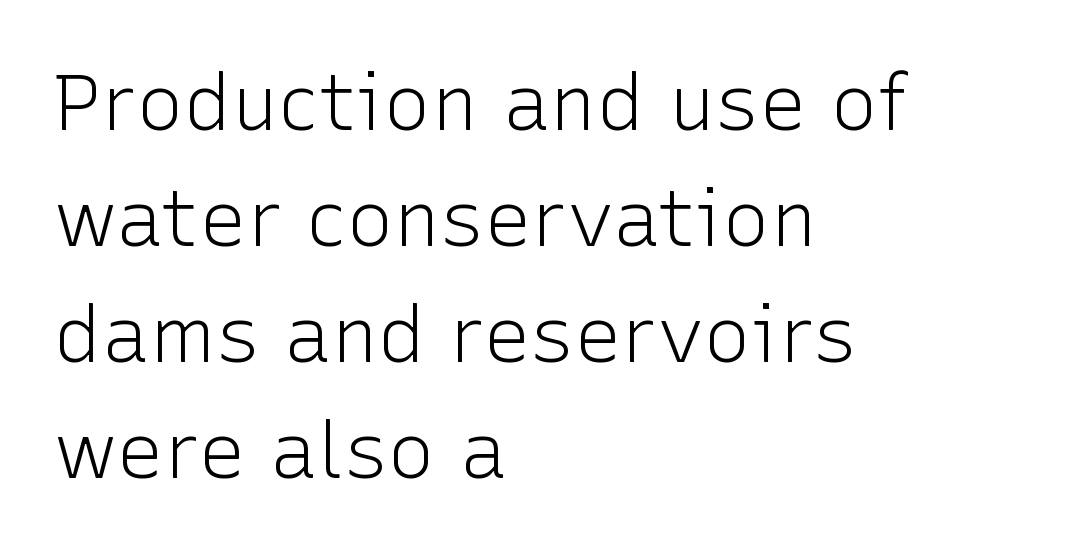
The image shows 79 px light sans-serif type, upright; set left-aligned, normal line spacing (1.47x), normal letter spacing, not underlined; low stroke contrast and a medium x-height.
